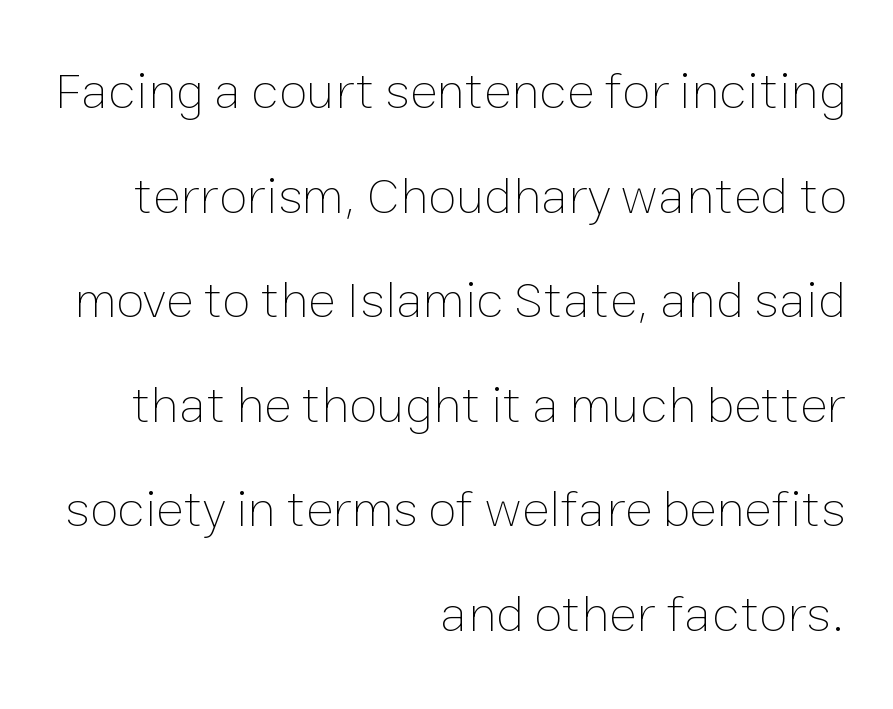
Q: Is the text bold? A: No.
Q: Is the text italic (slanted)? A: No, it is upright.
Q: Is the text underlined? A: No.
Q: How is the paragraph aligned? A: Right-aligned.
Q: Is the spacing between letters normal or unusually wide? A: Normal.
Q: Is the spacing between lines tight, normal or loose? A: Loose.
Q: Width (condensed, normal, or wide)? A: Normal.
Q: Stroke contrast? A: Low.
Q: x-height? A: Medium.
Q: Monospaced? A: No.
